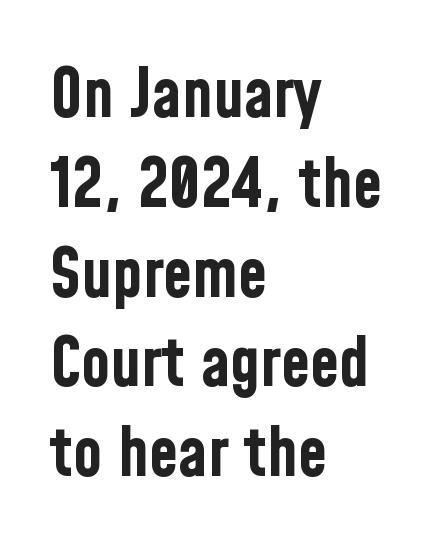
Q: Is the text bold? A: Yes.
Q: Is the text italic (slanted)? A: No, it is upright.
Q: Is the typeface a serif or a sans-serif typeface? A: Sans-serif.
Q: Is the text underlined? A: No.
Q: How is the paragraph aligned? A: Left-aligned.
Q: Is the spacing between letters normal or unusually wide? A: Normal.
Q: Is the spacing between lines tight, normal or loose? A: Normal.
Q: Width (condensed, normal, or wide)? A: Condensed.
Q: Stroke contrast? A: Low.
Q: x-height? A: Medium.
Q: Monospaced? A: No.
